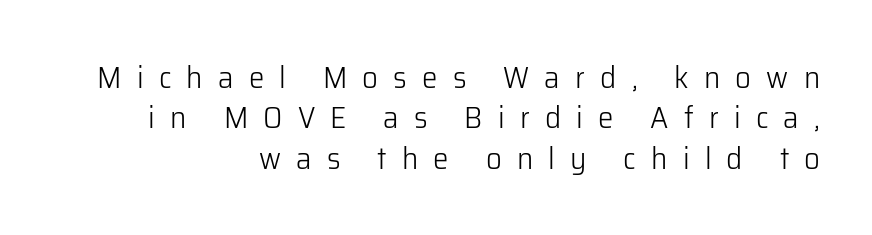
The image shows 31 px light sans-serif type, upright; set right-aligned, normal line spacing (1.3x), unusually wide letter spacing (+0.49 em), not underlined; low stroke contrast and a medium x-height.
